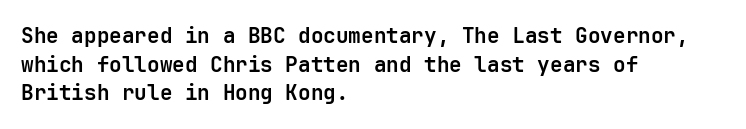
Notice how descenders clear the ascenders below comfortably — that's standard leading. Clear beneath every line of the passage. These lines are set flush left with a ragged right edge. The type sits square on the baseline with zero lean. Each word holds together tightly as a unit, with standard inter-letter gaps.
